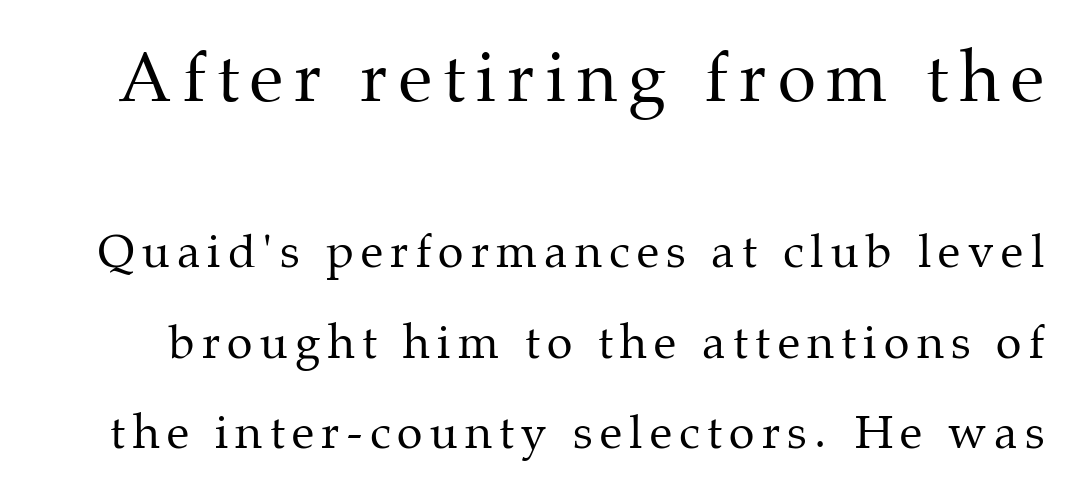
The image shows 69 px regular-weight serif type, upright; set loose line spacing (1.97x), not underlined; the first (top) block is 1.5x larger; medium stroke contrast and a medium x-height.
